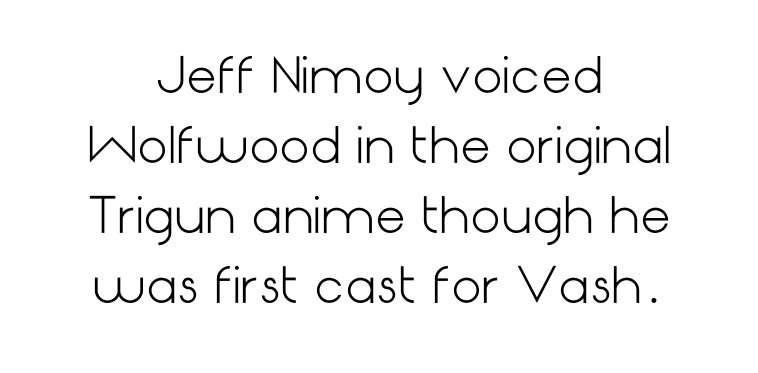
The image shows 48 px light sans-serif type, upright; set centered, normal line spacing (1.46x), normal letter spacing, not underlined; low stroke contrast and a medium x-height.
